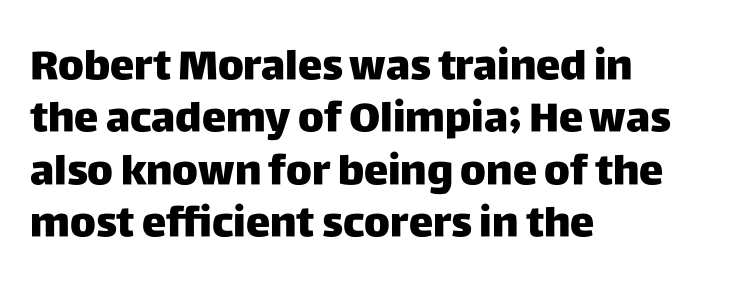
The image shows 41 px heavy sans-serif type, upright; set left-aligned, normal line spacing (1.28x), normal letter spacing, not underlined; low stroke contrast and a large x-height.
